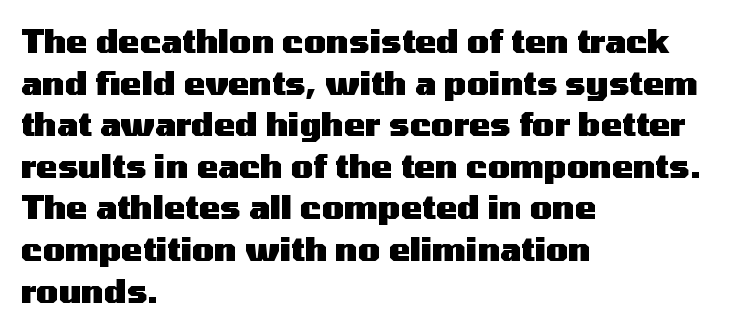
Caption: standard tracking, unaltered. The compositor pushed each line to the left boundary. The rendering shows plain stroke endings on the letterforms — a sans-serif design. A normal amount of white space separates one row of letters from the next.
